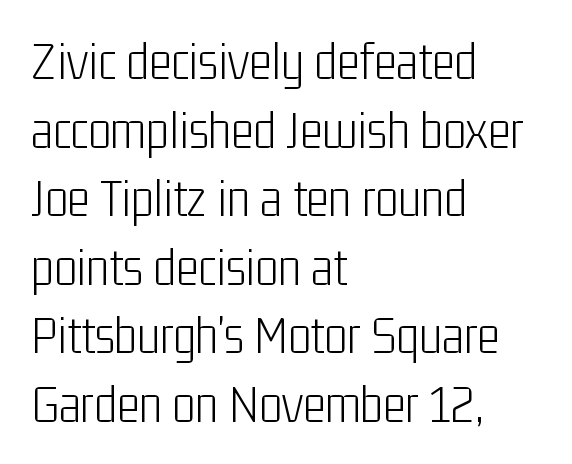
The image shows 54 px light, condensed sans-serif type, upright; set left-aligned, normal line spacing (1.27x), normal letter spacing, not underlined; low stroke contrast and a medium x-height.
